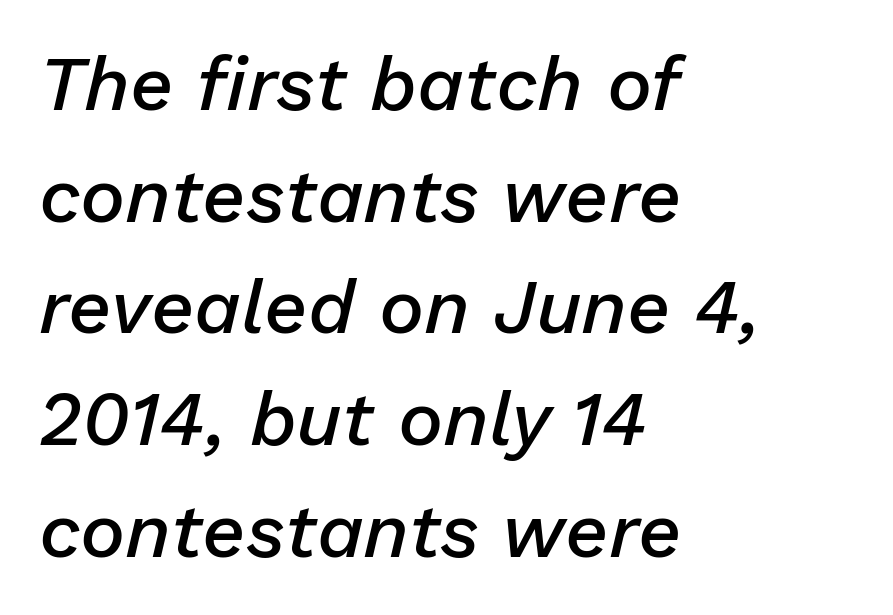
Q: Is the text bold? A: Semi-bold.
Q: Is the text italic (slanted)? A: Yes, it leans right by about 13 degrees.
Q: Is the text underlined? A: No.
Q: How is the paragraph aligned? A: Left-aligned.
Q: Is the spacing between letters normal or unusually wide? A: Normal.
Q: Is the spacing between lines tight, normal or loose? A: Normal.
Q: Width (condensed, normal, or wide)? A: Normal.
Q: Stroke contrast? A: Low.
Q: x-height? A: Medium.
Q: Monospaced? A: No.
